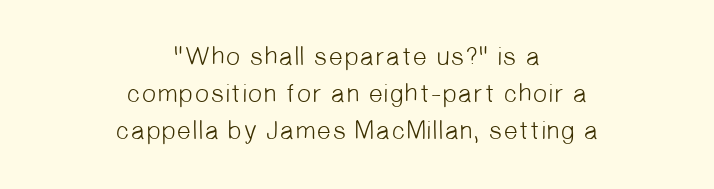
Honestly, there is no underline to notice here at all. The lines are quadded center. Students, observe: this is what conventionally led text looks like. Stems here are at most as thick as an everyday book face. A typesetter would call this zero additional tracking.
